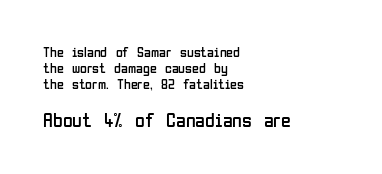
Q: Is the text bold? A: No.
Q: Is the text italic (slanted)? A: No, it is upright.
Q: Is the text underlined? A: No.
Q: How is the paragraph aligned? A: Left-aligned.
Q: Is the spacing between letters normal or unusually wide? A: Normal.
Q: Is the spacing between lines tight, normal or loose? A: Tight.
Q: Which block of text is set in a larger size, the first (top) or the second (bottom)? A: The second (bottom) one.
